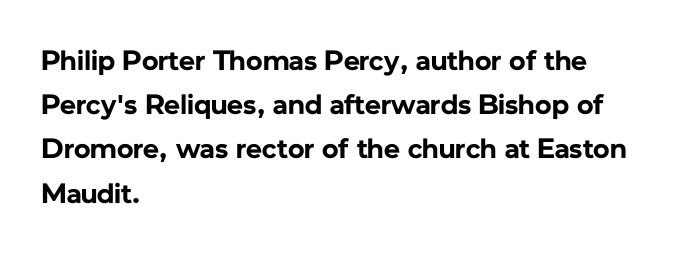
Q: Is the text bold? A: Yes.
Q: Is the text italic (slanted)? A: No, it is upright.
Q: Is the typeface a serif or a sans-serif typeface? A: Sans-serif.
Q: Is the text underlined? A: No.
Q: How is the paragraph aligned? A: Left-aligned.
Q: Is the spacing between letters normal or unusually wide? A: Normal.
Q: Is the spacing between lines tight, normal or loose? A: Normal.
Q: Width (condensed, normal, or wide)? A: Normal.
Q: Stroke contrast? A: Low.
Q: x-height? A: Medium.
Q: Monospaced? A: No.
